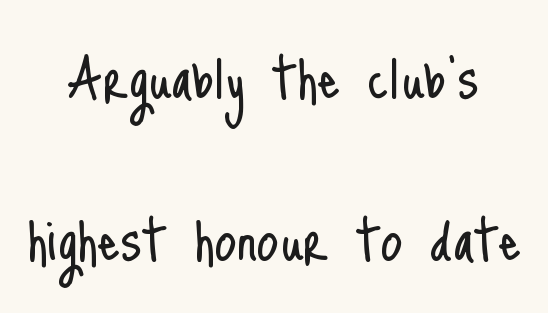
The image shows 71 px light, condensed sans-serif type, upright; set centered, loose line spacing (2.28x), normal letter spacing, not underlined; low stroke contrast and a small x-height.
